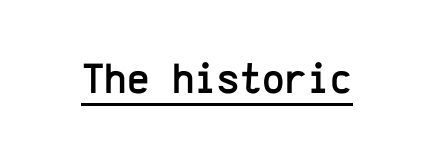
{"serif": "no", "italic": "no", "width": "normal", "stroke_contrast": "low", "x_height": "medium", "monospaced": "yes", "underline": "yes", "letter_spacing": "normal", "letter_spacing_em": 0.0, "glyph_px": 43}
